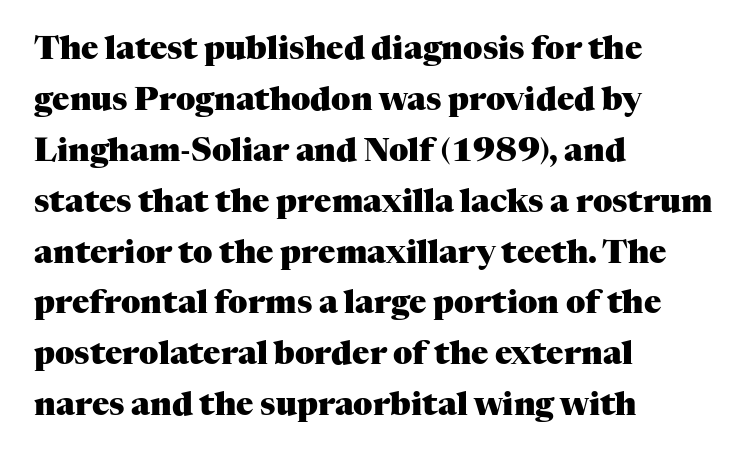
{"serif": "yes", "italic": "no", "bold": "yes", "weight": "heavy", "width": "normal", "stroke_contrast": "medium", "x_height": "medium", "monospaced": "no", "underline": "no", "align": "left", "line_spacing": "normal", "line_spacing_ratio": 1.59, "letter_spacing": "normal", "letter_spacing_em": 0.0, "glyph_px": 32}
